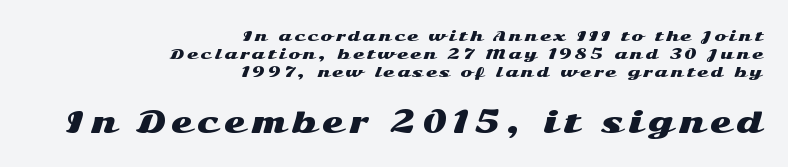
{"serif": "no", "width": "wide", "stroke_contrast": "medium", "x_height": "medium", "monospaced": "no", "underline": "no", "align": "right", "line_spacing": "normal", "line_spacing_ratio": 1.3, "letter_spacing": "wide", "letter_spacing_em": 0.2, "larger_block": "second", "size_ratio": 2.0, "glyph_px": 28}
